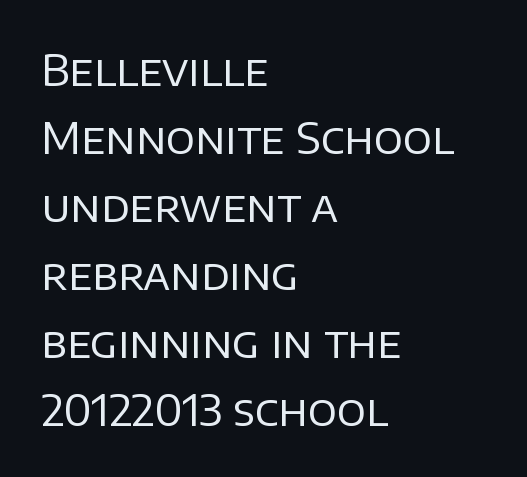
The image shows 43 px regular-weight sans-serif type, upright; set left-aligned, normal line spacing (1.58x), normal letter spacing, not underlined; low stroke contrast and a large x-height.
